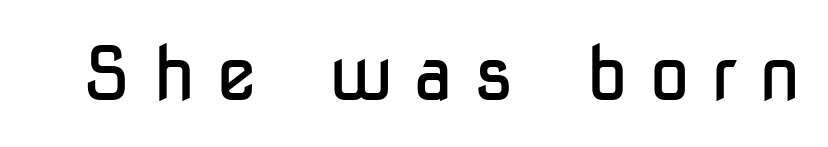
The image shows 75 px regular-weight, condensed sans-serif type, upright; set unusually wide letter spacing (+0.28 em), not underlined; low stroke contrast and a medium x-height.
